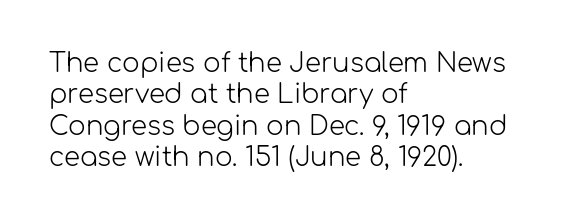
{"italic": "no", "bold": "no", "underline": "no", "align": "left", "line_spacing_ratio": 1.21, "letter_spacing": "normal", "letter_spacing_em": 0.0, "glyph_px": 26}
